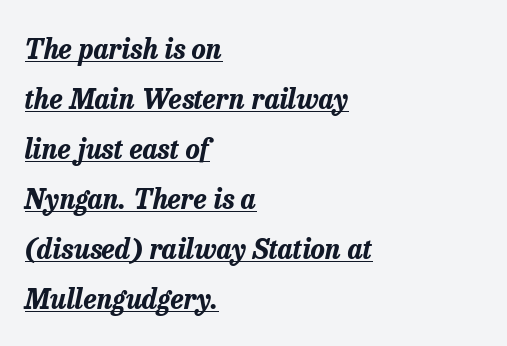
{"italic": "yes", "lean": "right", "slant_degrees": 13, "bold": "yes", "underline": "yes", "align": "left", "line_spacing_ratio": 1.85, "letter_spacing": "normal", "letter_spacing_em": 0.0, "glyph_px": 27}
